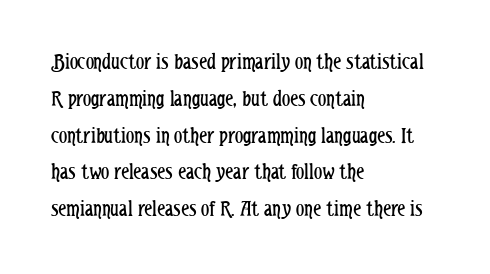
The image shows 23 px text type, upright; set left-aligned, normal line spacing (1.6x), normal letter spacing, not underlined.
